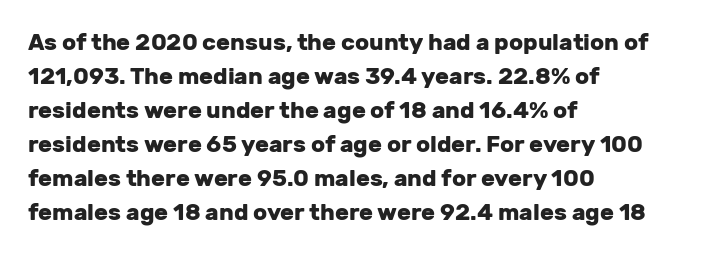
The strip under each line holds only bare page. How are the letters spaced? Ordinarily, with no added tracking. Line spacing here is normal. This rendering uses left alignment, leaving the right contour irregular. When letters stand straight like this, we call the style roman or upright. The rendering uses a bold face; every stroke is thick and dark.
